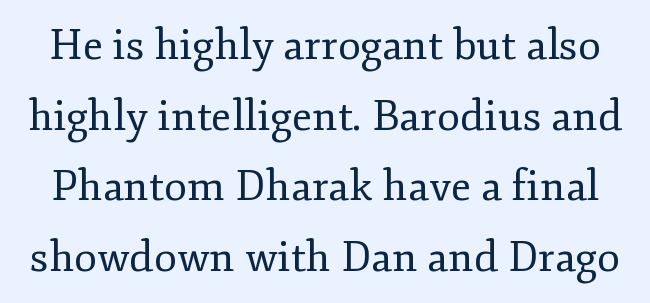
{"serif": "yes", "italic": "no", "bold": "no", "weight": "regular", "width": "normal", "stroke_contrast": "low", "x_height": "small", "monospaced": "no", "underline": "no", "line_spacing": "normal", "line_spacing_ratio": 1.68, "letter_spacing": "normal", "letter_spacing_em": 0.0, "glyph_px": 42}
